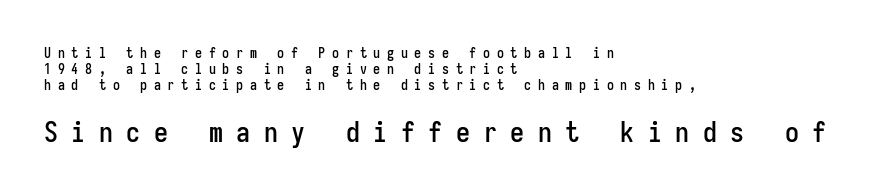
{"serif": "no", "italic": "no", "width": "condensed", "stroke_contrast": "low", "x_height": "medium", "monospaced": "yes", "underline": "no", "align": "left", "line_spacing": "tight", "line_spacing_ratio": 1.14, "letter_spacing": "wide", "letter_spacing_em": 0.48, "larger_block": "second", "size_ratio": 2.0, "glyph_px": 28}
